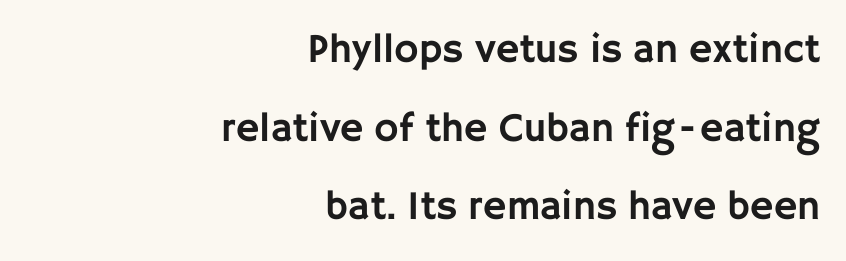
The image shows 41 px sans-serif type, upright; set right-aligned, loose line spacing (1.92x), normal letter spacing, not underlined; low stroke contrast and a large x-height.
